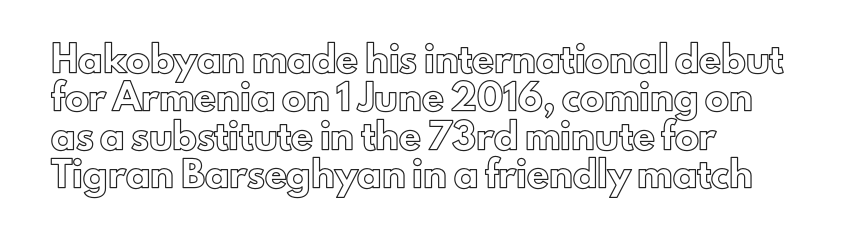
{"italic": "no", "underline": "no", "align": "left", "line_spacing": "normal", "line_spacing_ratio": 1.6, "letter_spacing": "normal", "letter_spacing_em": 0.0, "glyph_px": 24}
